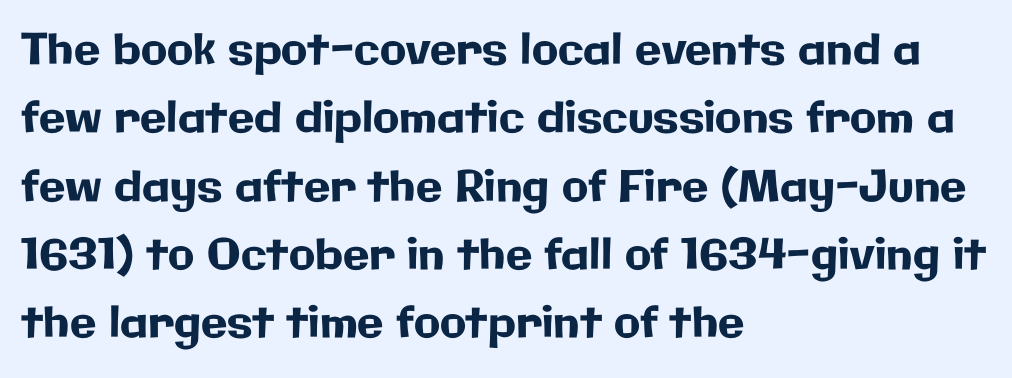
{"serif": "no", "italic": "no", "width": "normal", "stroke_contrast": "low", "x_height": "medium", "monospaced": "no", "underline": "no", "align": "left", "line_spacing": "normal", "line_spacing_ratio": 1.59, "letter_spacing": "normal", "letter_spacing_em": 0.0, "glyph_px": 43}
